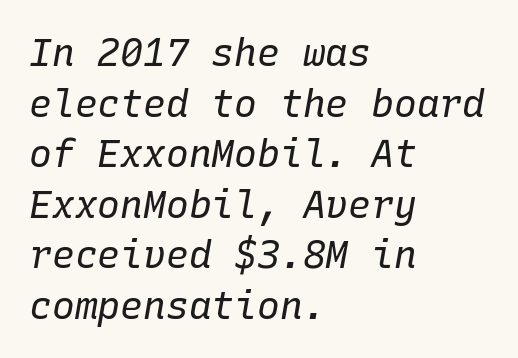
Q: Is the text bold? A: No.
Q: Is the text italic (slanted)? A: Yes, it leans right by about 10 degrees.
Q: Is the text underlined? A: No.
Q: How is the paragraph aligned? A: Left-aligned.
Q: Is the spacing between letters normal or unusually wide? A: Normal.
Q: Is the spacing between lines tight, normal or loose? A: Normal.
Q: Width (condensed, normal, or wide)? A: Normal.
Q: Stroke contrast? A: Low.
Q: x-height? A: Medium.
Q: Monospaced? A: Yes.
